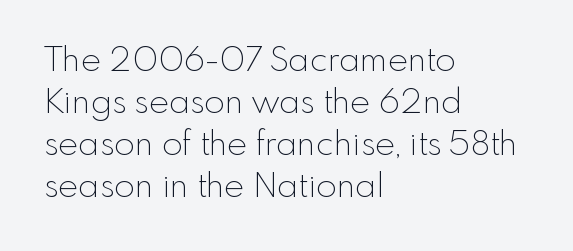
{"serif": "no", "italic": "no", "bold": "no", "weight": "thin", "width": "normal", "x_height": "small", "monospaced": "no", "underline": "no", "align": "left", "line_spacing_ratio": 1.24, "letter_spacing": "normal", "letter_spacing_em": 0.0, "glyph_px": 34}
